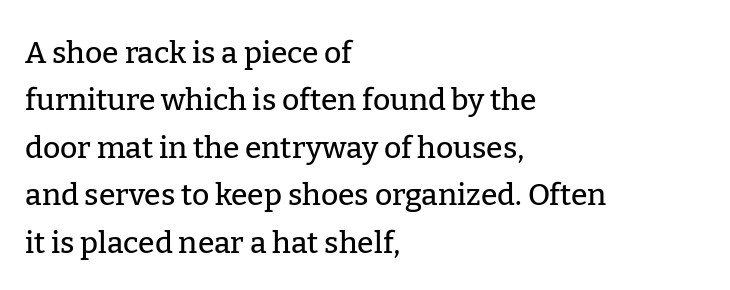
The image shows 30 px serif type, upright; set left-aligned, normal line spacing (1.58x), normal letter spacing, not underlined; low stroke contrast and a medium x-height.
